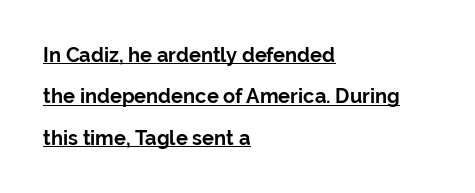
Q: Is the text bold? A: Yes.
Q: Is the text italic (slanted)? A: No, it is upright.
Q: Is the text underlined? A: Yes.
Q: How is the paragraph aligned? A: Left-aligned.
Q: Is the spacing between letters normal or unusually wide? A: Normal.
Q: Is the spacing between lines tight, normal or loose? A: Loose.
